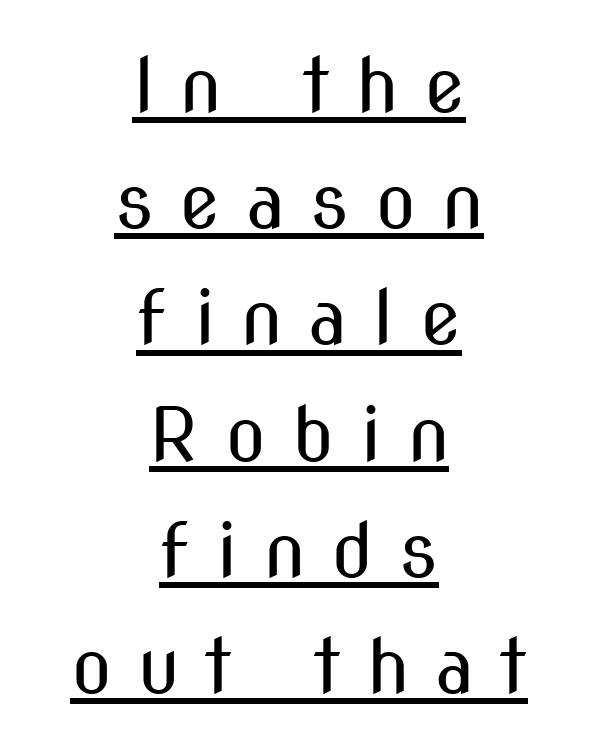
Q: Is the text bold? A: No.
Q: Is the text italic (slanted)? A: No, it is upright.
Q: Is the typeface a serif or a sans-serif typeface? A: Sans-serif.
Q: Is the text underlined? A: Yes.
Q: How is the paragraph aligned? A: Centered.
Q: Is the spacing between letters normal or unusually wide? A: Unusually wide.
Q: Is the spacing between lines tight, normal or loose? A: Normal.
Q: Width (condensed, normal, or wide)? A: Condensed.
Q: Stroke contrast? A: Medium.
Q: x-height? A: Medium.
Q: Monospaced? A: No.
